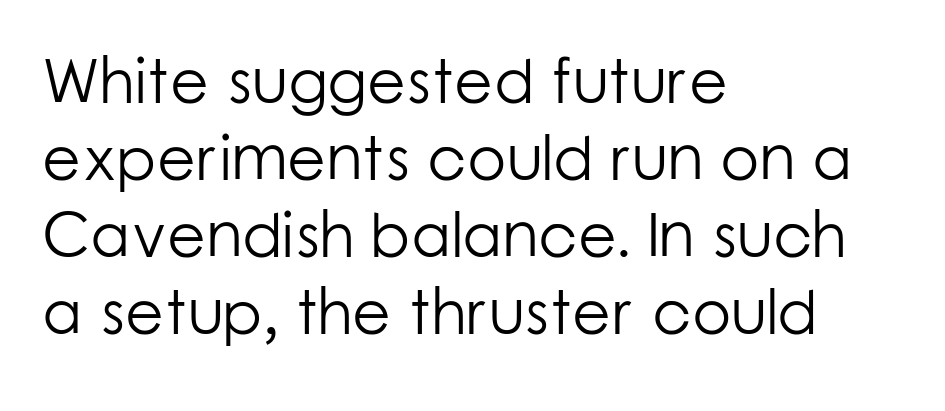
{"serif": "no", "italic": "no", "bold": "no", "weight": "light", "width": "normal", "stroke_contrast": "low", "x_height": "medium", "monospaced": "no", "underline": "no", "align": "left", "line_spacing_ratio": 1.22, "letter_spacing": "normal", "letter_spacing_em": 0.0, "glyph_px": 63}
